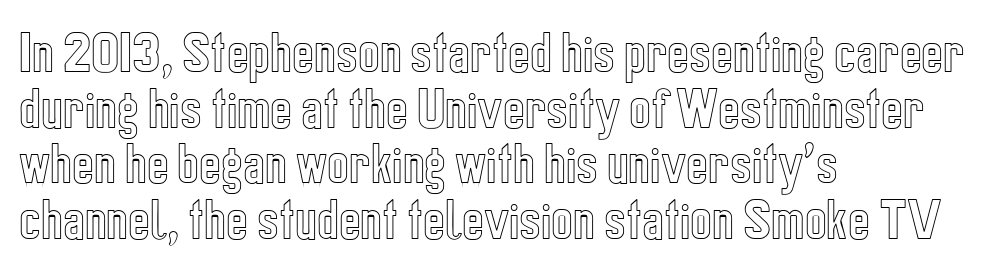
{"italic": "no", "width": "condensed", "x_height": "medium", "monospaced": "no", "underline": "no", "align": "left", "line_spacing_ratio": 1.21, "letter_spacing": "normal", "letter_spacing_em": 0.0, "glyph_px": 46}
